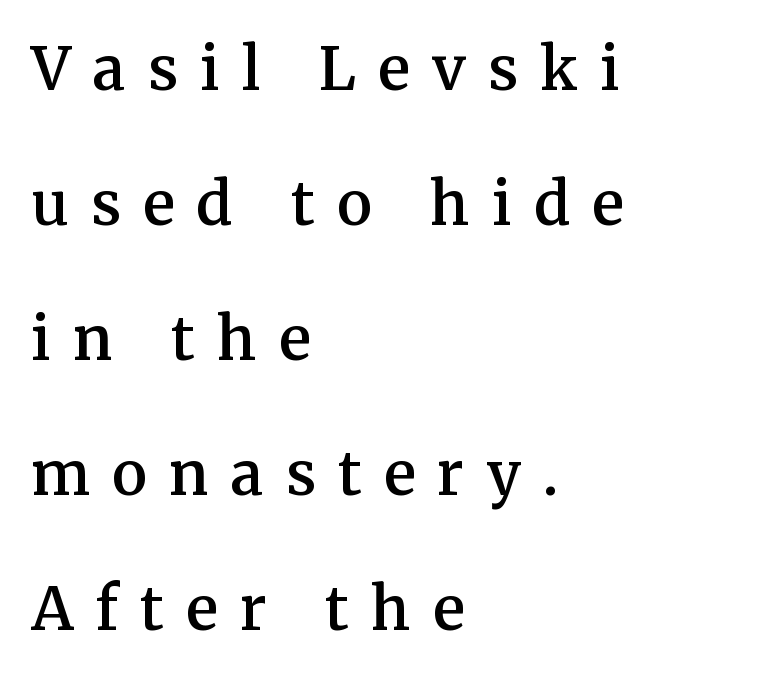
{"serif": "yes", "italic": "no", "bold": "semi", "weight": "semibold", "width": "normal", "stroke_contrast": "medium", "x_height": "medium", "monospaced": "no", "underline": "no", "align": "left", "line_spacing": "loose", "line_spacing_ratio": 2.29, "letter_spacing": "wide", "letter_spacing_em": 0.38, "glyph_px": 59}
